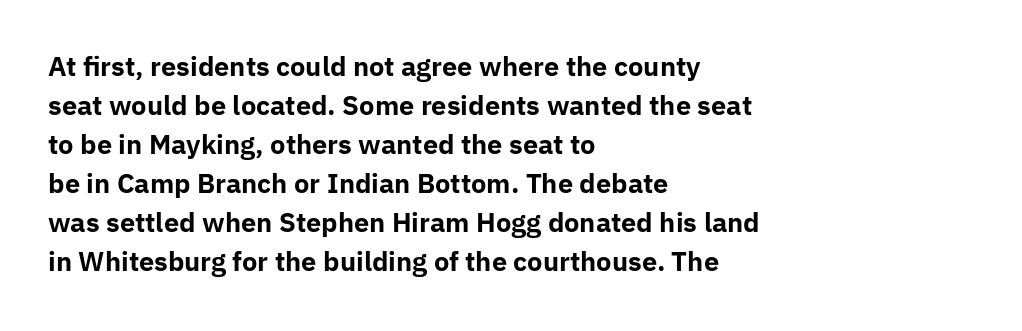
Successive baselines arrive at the customary interval. Nope, not italic — everything's standing straight. Stroke thickness is high; the sample reads as a true bold. Line starts are locked; line ends wander. Clear beneath every line of the passage. The line texture is even and compact thanks to regular tracking.
